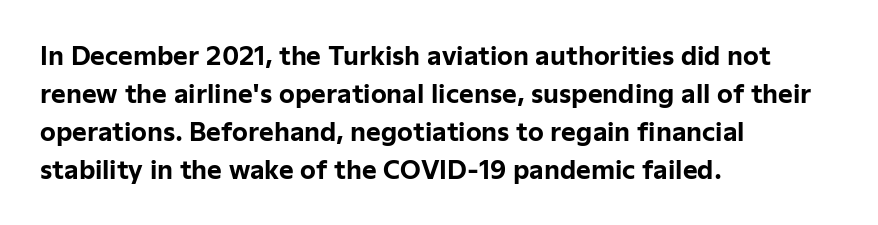
Q: Is the text bold? A: Yes.
Q: Is the text italic (slanted)? A: No, it is upright.
Q: Is the text underlined? A: No.
Q: How is the paragraph aligned? A: Left-aligned.
Q: Is the spacing between letters normal or unusually wide? A: Normal.
Q: Is the spacing between lines tight, normal or loose? A: Normal.
